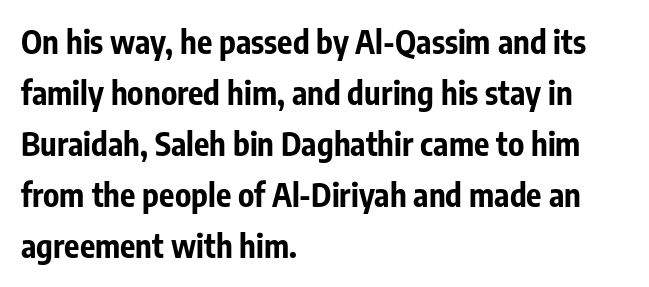
The gaps between neighbouring characters are ordinary and unremarkable. Its strokes are broad and dark, the hallmark of bold type. A typesetter would call this proportional, since set widths differ per character. The type sits square on the baseline with zero lean. This block has exactly the height ordinary leading produces.
